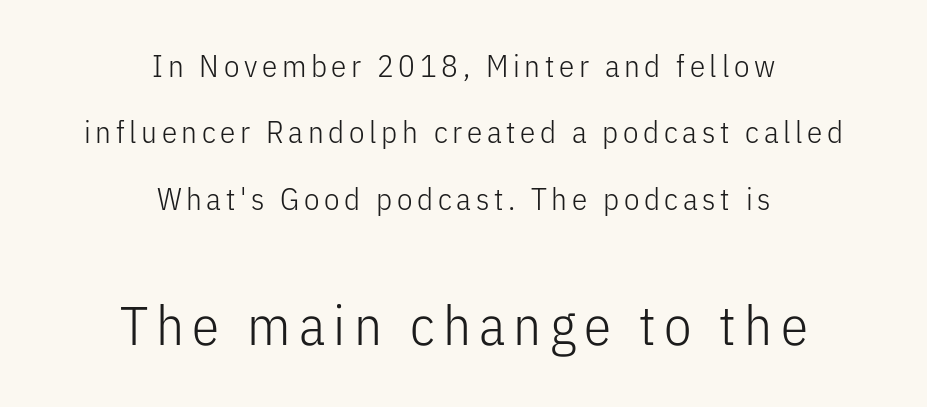
The image shows 55 px light, condensed sans-serif type, upright; set centered, loose line spacing (2.14x), not underlined; the second (bottom) block is 1.77x larger; low stroke contrast and a medium x-height.
